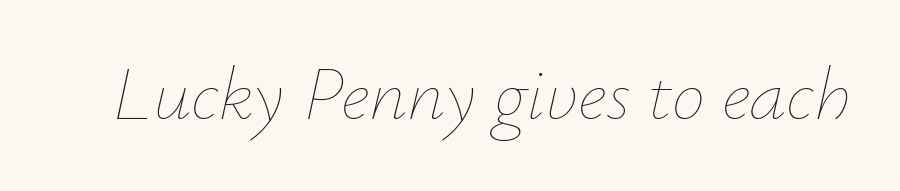
{"italic": "yes", "lean": "right", "slant_degrees": 12, "bold": "no", "weight": "thin", "width": "normal", "stroke_contrast": "low", "x_height": "small", "monospaced": "no", "underline": "no", "letter_spacing": "normal", "letter_spacing_em": 0.0, "glyph_px": 75}
